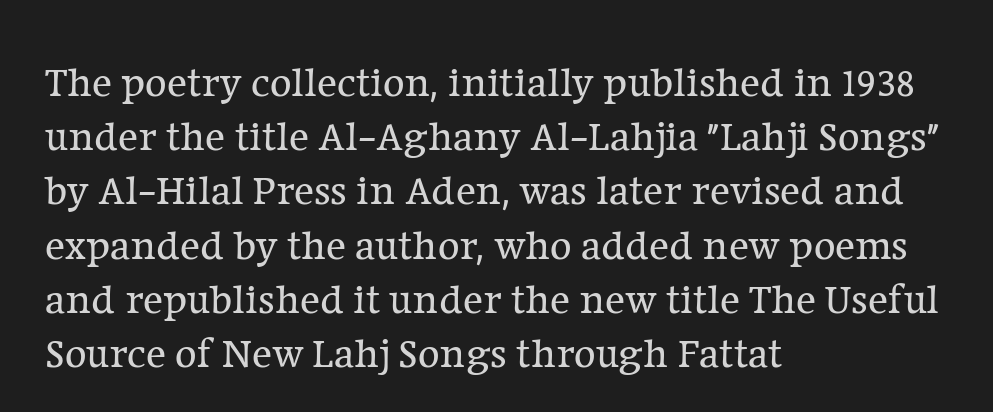
{"serif": "yes", "italic": "no", "bold": "no", "weight": "regular", "width": "normal", "stroke_contrast": "low", "x_height": "medium", "monospaced": "no", "underline": "no", "align": "left", "line_spacing": "normal", "line_spacing_ratio": 1.29, "letter_spacing": "normal", "letter_spacing_em": 0.0, "glyph_px": 42}
